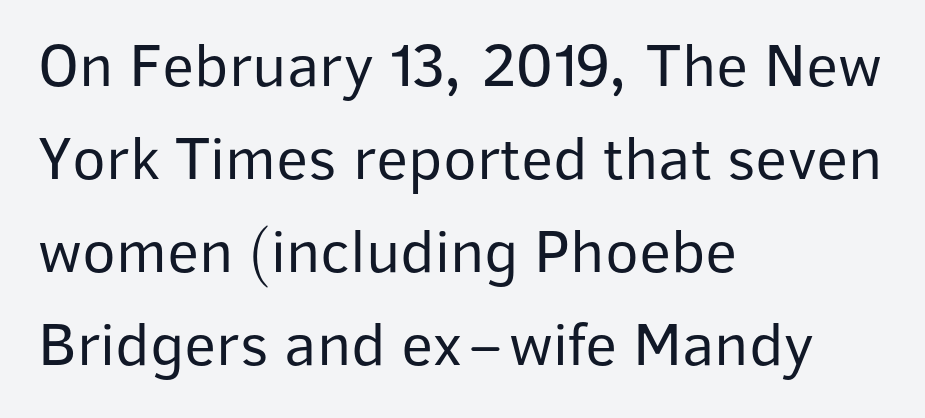
The image shows 62 px regular-weight sans-serif type, upright; set left-aligned, normal line spacing (1.5x), normal letter spacing, not underlined; low stroke contrast and a medium x-height.
